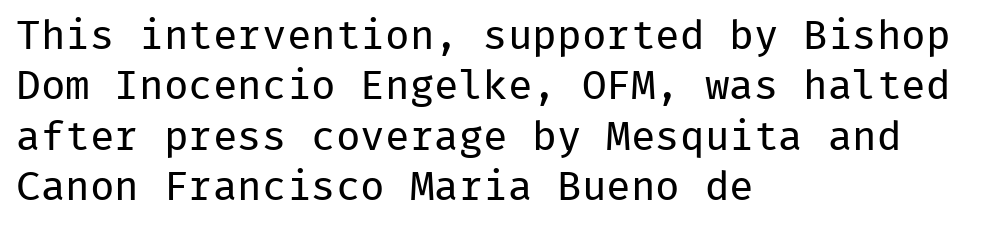
{"serif": "no", "italic": "no", "bold": "no", "weight": "regular", "width": "normal", "stroke_contrast": "low", "x_height": "medium", "monospaced": "yes", "underline": "no", "align": "left", "line_spacing_ratio": 1.23, "letter_spacing": "normal", "letter_spacing_em": 0.0, "glyph_px": 41}
